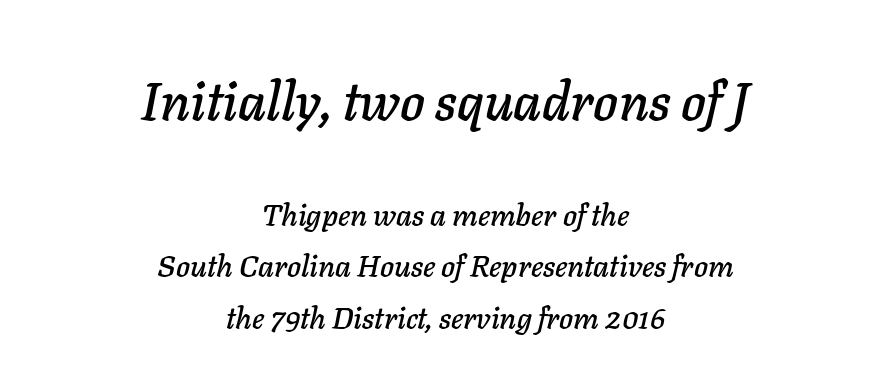
The image shows 53 px text type, italic (leaning right); set centered, line spacing 1.72x, normal letter spacing, not underlined; the first (top) block is 1.77x larger; low stroke contrast and a medium x-height.
